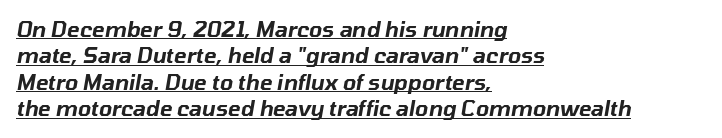
The image shows 21 px text type, italic (leaning right); set left-aligned, normal line spacing (1.26x), normal letter spacing, underlined.
